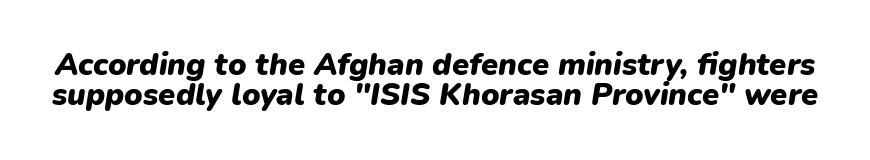
The image shows 31 px heavy type, italic (leaning right); set tight line spacing (0.97x), normal letter spacing, not underlined; low stroke contrast and a medium x-height.
